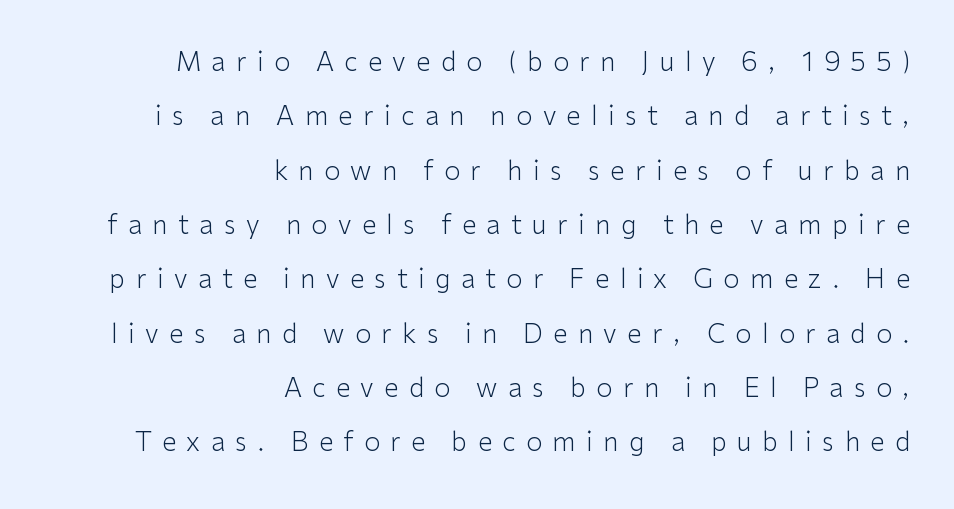
Q: Is the text bold? A: No.
Q: Is the text italic (slanted)? A: No, it is upright.
Q: Is the text underlined? A: No.
Q: How is the paragraph aligned? A: Right-aligned.
Q: Is the spacing between letters normal or unusually wide? A: Unusually wide.
Q: Is the spacing between lines tight, normal or loose? A: Loose.
